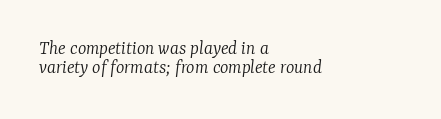
Q: Is the text bold? A: No.
Q: Is the text italic (slanted)? A: Yes, it leans right by about 7 degrees.
Q: Is the text underlined? A: No.
Q: How is the paragraph aligned? A: Left-aligned.
Q: Is the spacing between letters normal or unusually wide? A: Normal.
Q: Is the spacing between lines tight, normal or loose? A: Tight.
